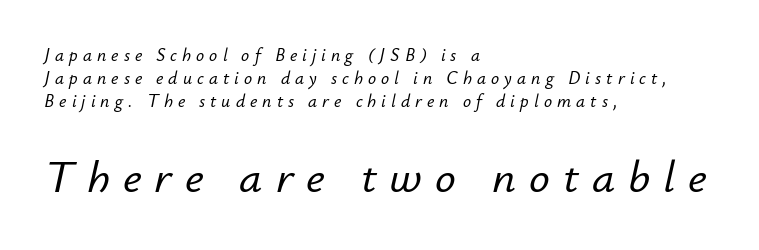
{"italic": "yes", "lean": "right", "slant_degrees": 12, "width": "normal", "stroke_contrast": "low", "x_height": "small", "monospaced": "no", "underline": "no", "align": "left", "line_spacing": "normal", "line_spacing_ratio": 1.28, "letter_spacing": "wide", "letter_spacing_em": 0.28, "larger_block": "second", "size_ratio": 2.56, "glyph_px": 46}
